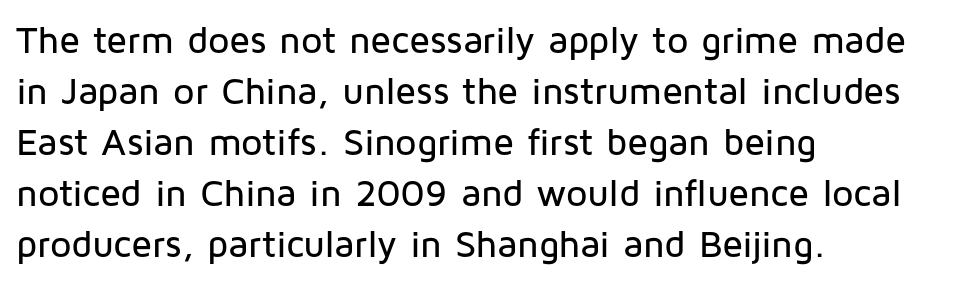
The image shows 38 px sans-serif type, upright; set left-aligned, normal line spacing (1.34x), normal letter spacing, not underlined; low stroke contrast and a medium x-height.
